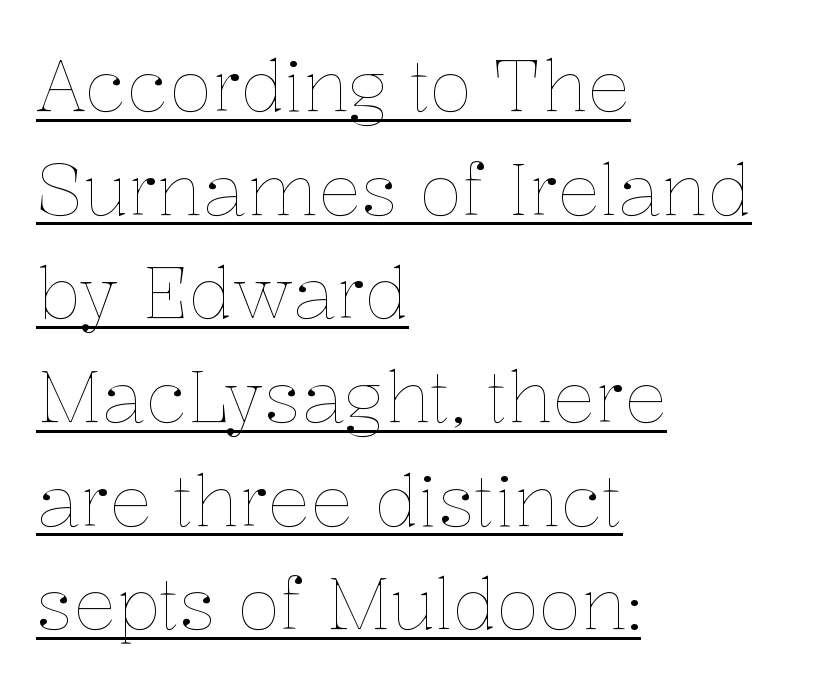
{"italic": "no", "bold": "no", "weight": "thin", "width": "normal", "stroke_contrast": "low", "x_height": "medium", "monospaced": "no", "underline": "yes", "align": "left", "line_spacing": "normal", "line_spacing_ratio": 1.46, "letter_spacing": "normal", "letter_spacing_em": 0.0, "glyph_px": 71}
